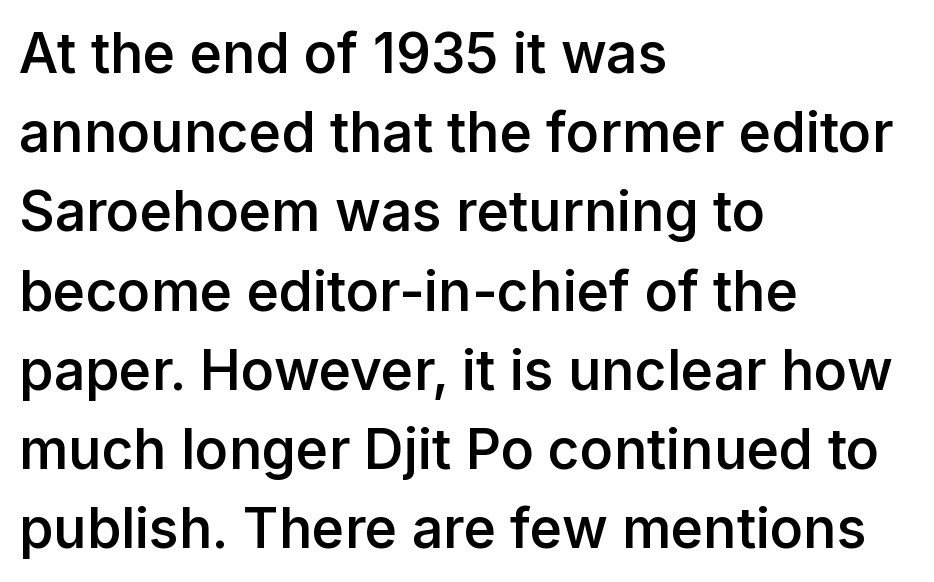
Q: Is the text bold? A: Semi-bold.
Q: Is the text italic (slanted)? A: No, it is upright.
Q: Is the typeface a serif or a sans-serif typeface? A: Sans-serif.
Q: Is the text underlined? A: No.
Q: How is the paragraph aligned? A: Left-aligned.
Q: Is the spacing between letters normal or unusually wide? A: Normal.
Q: Is the spacing between lines tight, normal or loose? A: Normal.
Q: Width (condensed, normal, or wide)? A: Normal.
Q: Stroke contrast? A: Low.
Q: x-height? A: Medium.
Q: Monospaced? A: No.
